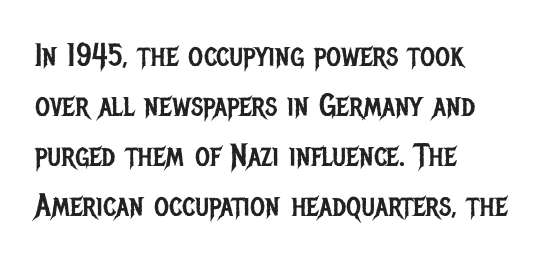
Q: Is the text bold? A: No.
Q: Is the text italic (slanted)? A: No, it is upright.
Q: Is the typeface a serif or a sans-serif typeface? A: Sans-serif.
Q: Is the text underlined? A: No.
Q: How is the paragraph aligned? A: Left-aligned.
Q: Is the spacing between letters normal or unusually wide? A: Normal.
Q: Is the spacing between lines tight, normal or loose? A: Normal.
Q: Width (condensed, normal, or wide)? A: Condensed.
Q: Stroke contrast? A: Low.
Q: x-height? A: Large.
Q: Monospaced? A: No.
